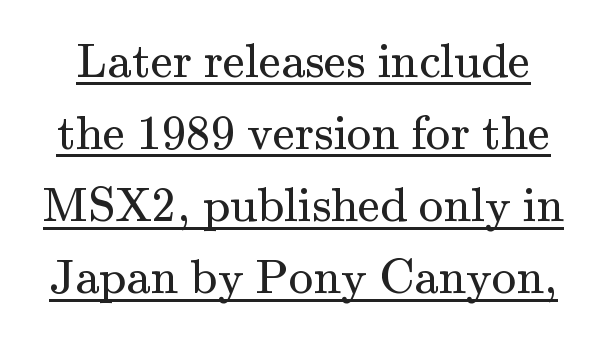
The image shows 49 px regular-weight serif type, upright; set normal line spacing (1.47x), normal letter spacing, underlined; medium stroke contrast and a small x-height.
